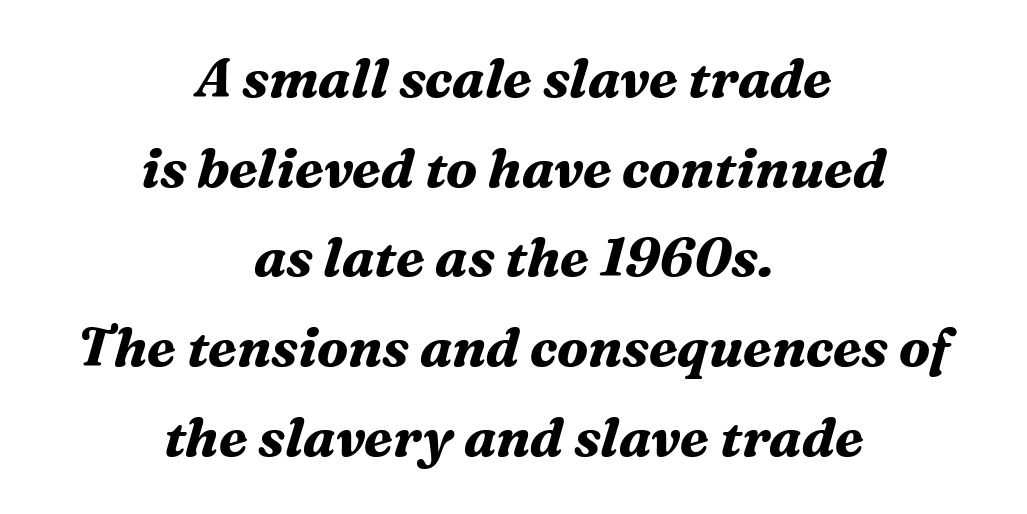
{"serif": "yes", "italic": "yes", "lean": "right", "slant_degrees": 16, "bold": "yes", "weight": "bold", "width": "normal", "stroke_contrast": "medium", "x_height": "medium", "monospaced": "no", "underline": "no", "align": "center", "line_spacing": "normal", "line_spacing_ratio": 1.66, "letter_spacing": "normal", "letter_spacing_em": 0.0, "glyph_px": 54}
